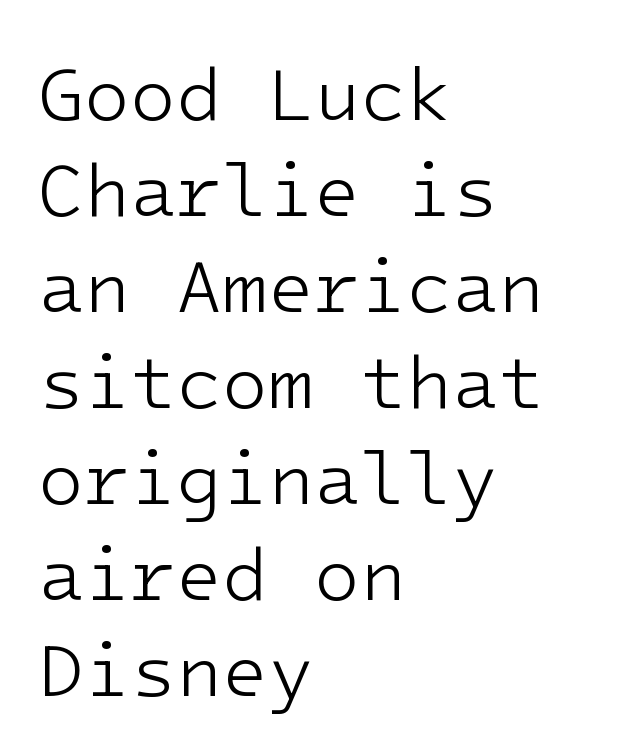
{"serif": "no", "italic": "no", "bold": "no", "weight": "light", "width": "normal", "stroke_contrast": "low", "x_height": "medium", "monospaced": "yes", "underline": "no", "align": "left", "line_spacing": "normal", "line_spacing_ratio": 1.28, "letter_spacing": "normal", "letter_spacing_em": 0.0, "glyph_px": 75}
